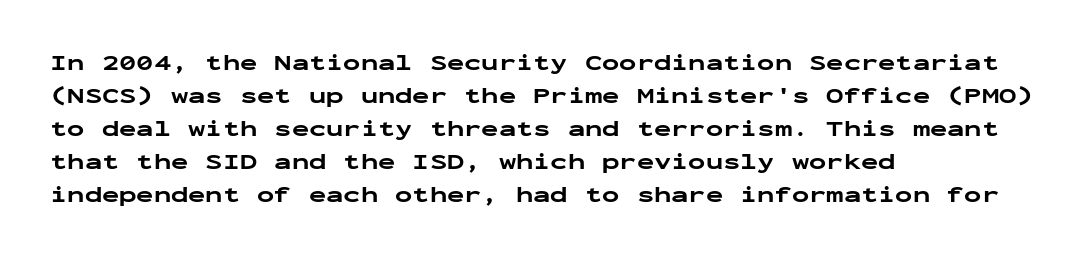
{"italic": "no", "bold": "yes", "underline": "no", "align": "left", "line_spacing": "normal", "line_spacing_ratio": 1.44, "letter_spacing": "normal", "letter_spacing_em": 0.0, "glyph_px": 23}
